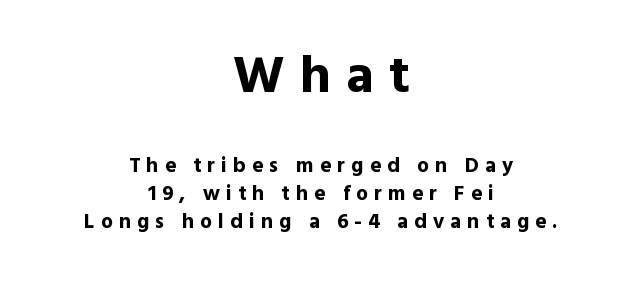
The image shows 53 px bold sans-serif type, upright; set centered, normal line spacing (1.32x), unusually wide letter spacing (+0.29 em), not underlined; the first (top) block is 2.52x larger; a medium x-height.
